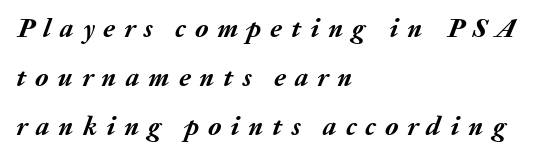
The image shows 27 px bold type, italic (leaning right); set left-aligned, line spacing 1.82x, unusually wide letter spacing (+0.33 em), not underlined.
